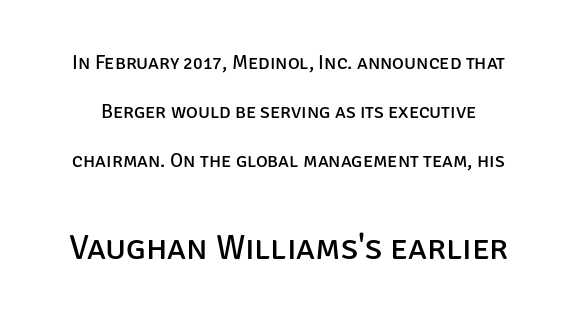
The image shows 35 px regular-weight sans-serif type, upright; set loose line spacing (2.46x), normal letter spacing, not underlined; the second (bottom) block is 1.75x larger; low stroke contrast and a large x-height.
